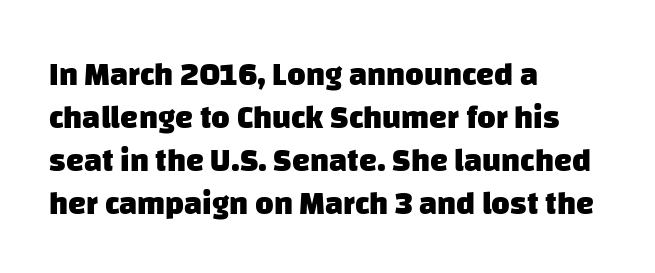
Letter spacing: default. Proportional: the letters do not fall into vertical columns. Notice how thick the strokes are: this is what a full bold looks like. The lines sit at an ordinary, default distance from one another. These lines are set flush left with a ragged right edge. The glyphs in this specimen are sans serif.
